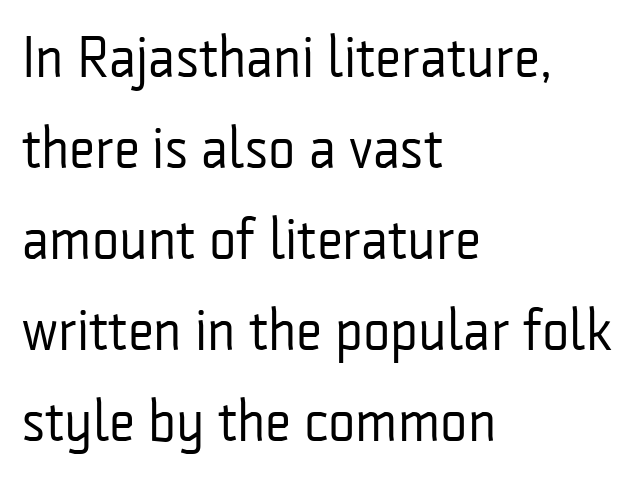
Q: Is the text bold? A: No.
Q: Is the text italic (slanted)? A: No, it is upright.
Q: Is the typeface a serif or a sans-serif typeface? A: Sans-serif.
Q: Is the text underlined? A: No.
Q: How is the paragraph aligned? A: Left-aligned.
Q: Is the spacing between letters normal or unusually wide? A: Normal.
Q: Is the spacing between lines tight, normal or loose? A: Normal.
Q: Width (condensed, normal, or wide)? A: Condensed.
Q: Stroke contrast? A: Low.
Q: x-height? A: Medium.
Q: Monospaced? A: No.
